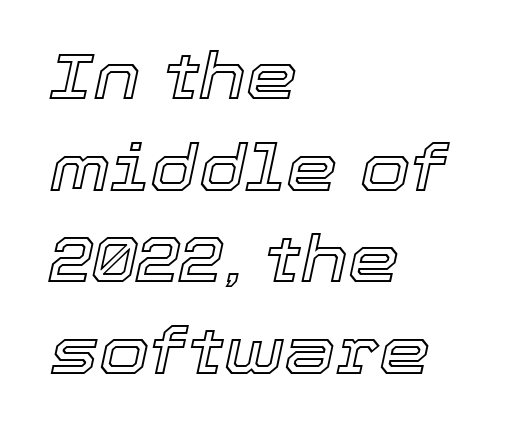
The tracking reads as untouched default to a designer's eye. This rendering uses left alignment, leaving the right contour irregular. Tall strokes in this sample are angled rather than plumb. Proportional: the letters do not fall into vertical columns. Beneath every word, the page is bare. Reading down the column, the eye jumps a familiar distance to each next line.
